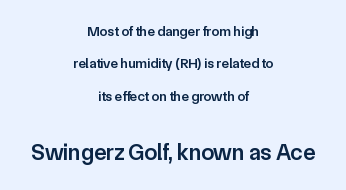
The image shows 23 px text type, upright; set centered, loose line spacing (2.31x), normal letter spacing, not underlined; the second (bottom) block is 1.64x larger.
